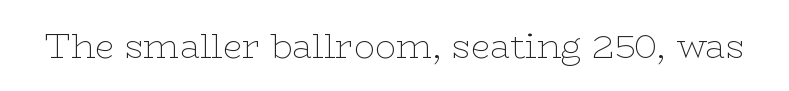
{"serif": "yes", "italic": "no", "bold": "no", "weight": "thin", "width": "wide", "stroke_contrast": "low", "x_height": "medium", "monospaced": "no", "underline": "no", "letter_spacing": "normal", "letter_spacing_em": 0.0, "glyph_px": 35}
